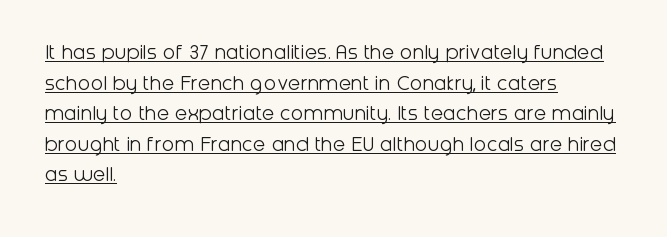
Q: Is the text bold? A: No.
Q: Is the text italic (slanted)? A: No, it is upright.
Q: Is the text underlined? A: Yes.
Q: How is the paragraph aligned? A: Left-aligned.
Q: Is the spacing between letters normal or unusually wide? A: Normal.
Q: Is the spacing between lines tight, normal or loose? A: Normal.
